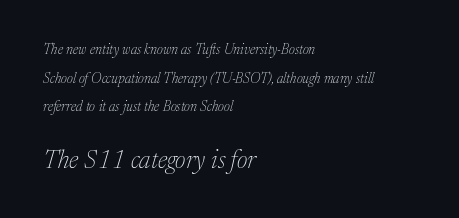
The image shows 25 px text type, italic (leaning right); set left-aligned, loose line spacing (2.04x), normal letter spacing, not underlined; the second (bottom) block is 1.79x larger.
